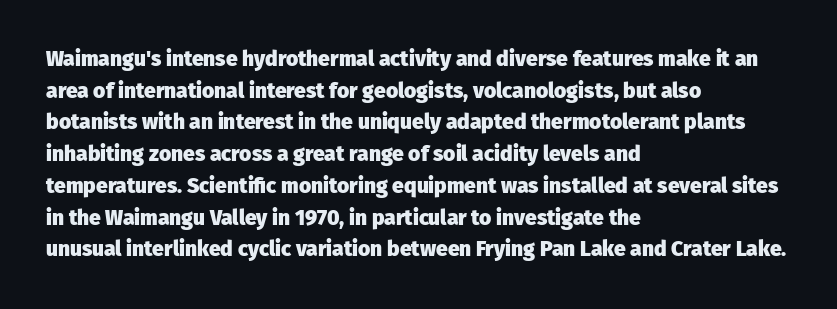
The image shows 21 px bold type, upright; set left-aligned, normal line spacing (1.51x), normal letter spacing, not underlined.
